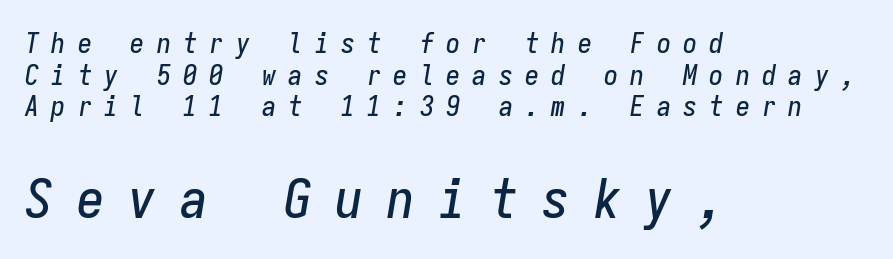
Visually, the bottom section dominates because its glyphs are scaled up. Honestly, the rows look squashed on top of each other. Is this a fixed-width face? Yes — each glyph sits in an identical cell. Check the space under the baseline: it is left empty. These lines are set flush left with a ragged right edge. Looking at the ascenders, they clearly lean.
